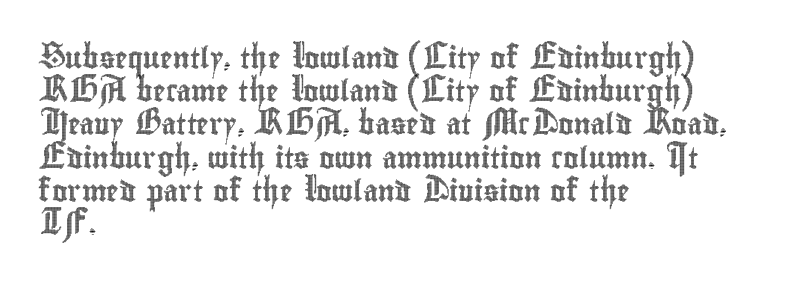
The tracking reads as untouched default to a designer's eye. Anything drawn beneath the words? Only blank space. Leading: standard. The lettering holds an erect, upright posture throughout.
